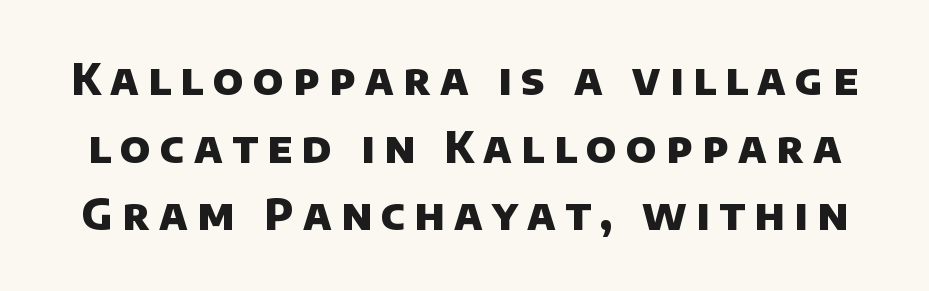
Q: Is the text bold? A: Yes.
Q: Is the typeface a serif or a sans-serif typeface? A: Sans-serif.
Q: Is the text underlined? A: No.
Q: Is the spacing between letters normal or unusually wide? A: Unusually wide.
Q: Is the spacing between lines tight, normal or loose? A: Normal.
Q: Width (condensed, normal, or wide)? A: Normal.
Q: Stroke contrast? A: Low.
Q: x-height? A: Large.
Q: Monospaced? A: No.
